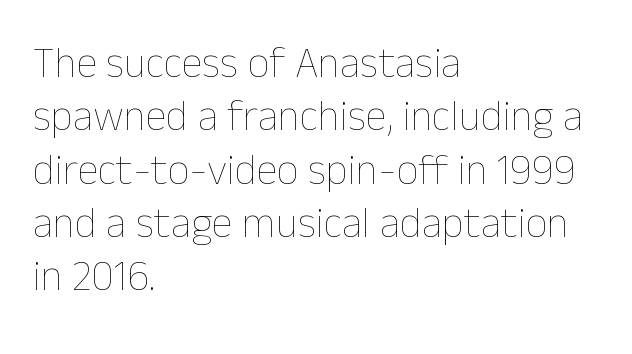
The image shows 43 px thin type, upright; set left-aligned, line spacing 1.24x, normal letter spacing, not underlined; low stroke contrast and a medium x-height.
